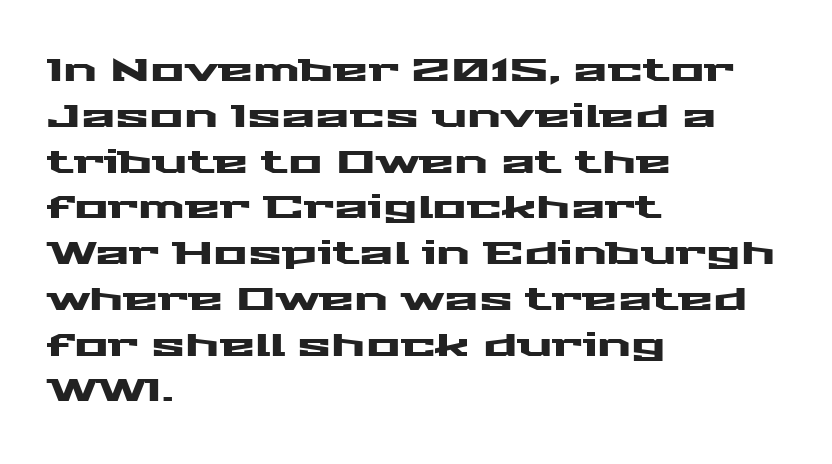
The image shows 32 px wide sans-serif type, upright; set left-aligned, normal line spacing (1.43x), normal letter spacing, not underlined; medium stroke contrast and a medium x-height.
